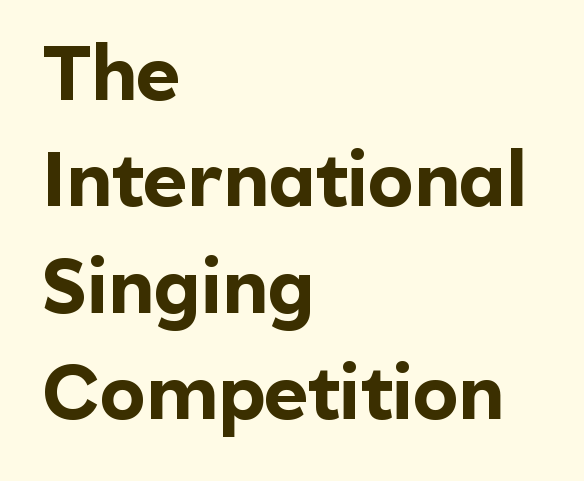
The image shows 76 px bold sans-serif type, upright; set left-aligned, normal line spacing (1.4x), normal letter spacing, not underlined; a medium x-height.
